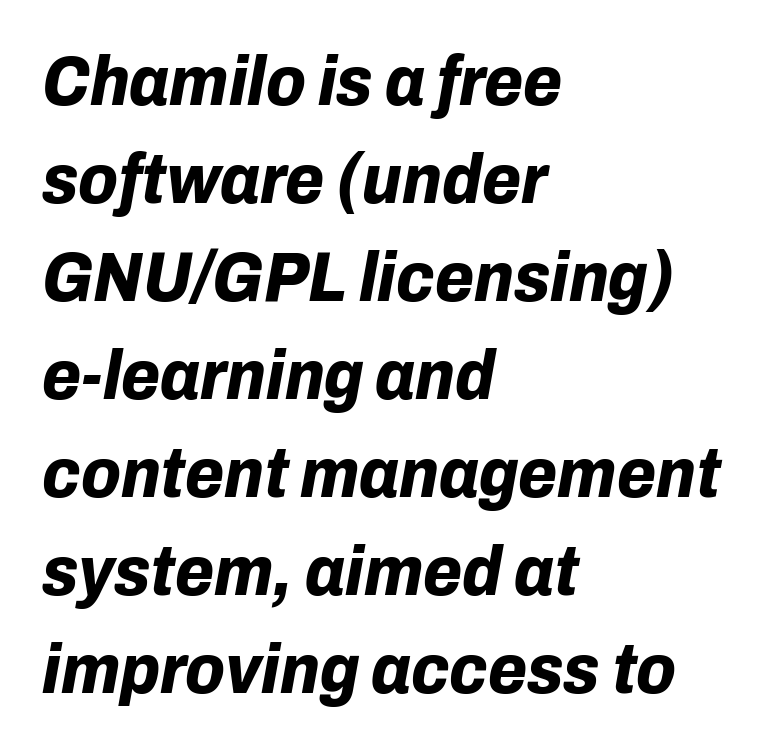
Q: Is the text bold? A: Yes.
Q: Is the text italic (slanted)? A: Yes, it leans right by about 10 degrees.
Q: Is the text underlined? A: No.
Q: How is the paragraph aligned? A: Left-aligned.
Q: Is the spacing between letters normal or unusually wide? A: Normal.
Q: Is the spacing between lines tight, normal or loose? A: Normal.
Q: Width (condensed, normal, or wide)? A: Normal.
Q: Stroke contrast? A: Low.
Q: x-height? A: Medium.
Q: Monospaced? A: No.
